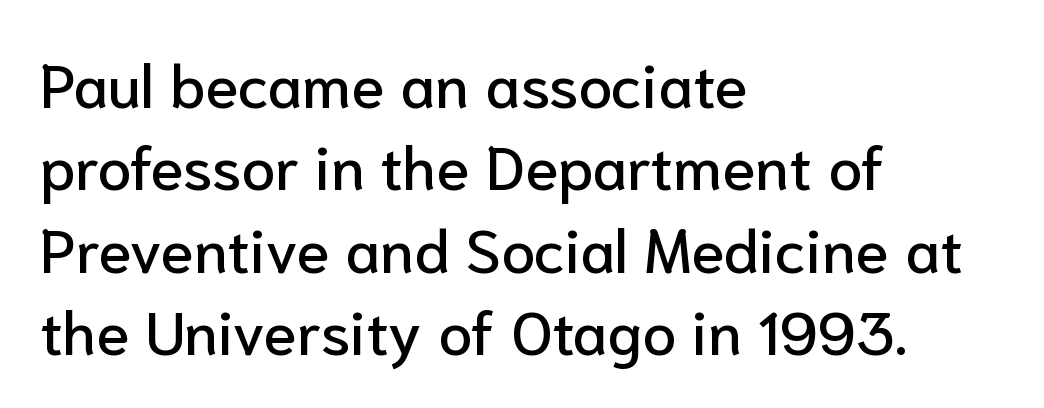
The image shows 61 px sans-serif type, upright; set left-aligned, normal line spacing (1.35x), normal letter spacing, not underlined; low stroke contrast and a medium x-height.
